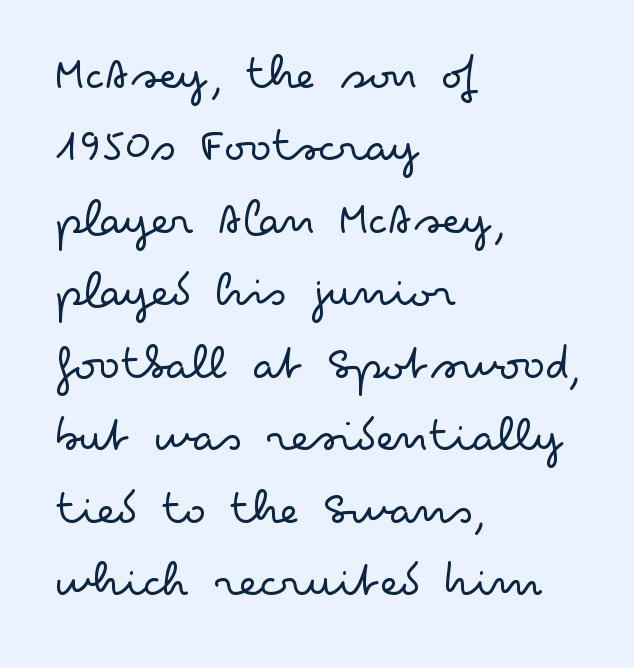
{"serif": "no", "italic": "no", "bold": "no", "weight": "light", "width": "wide", "stroke_contrast": "low", "x_height": "small", "monospaced": "no", "underline": "no", "align": "left", "line_spacing": "normal", "line_spacing_ratio": 1.45, "letter_spacing": "normal", "letter_spacing_em": 0.0, "glyph_px": 50}
